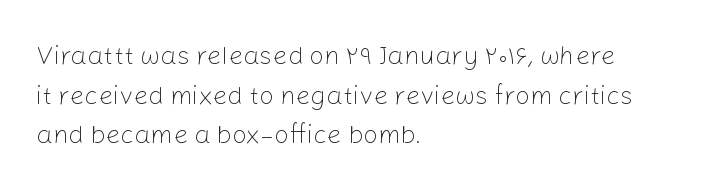
The block of text has a typical density, with ordinary space between rows. The line texture is even and compact thanks to regular tracking. Nothing heavy about these letters — not bold at all. Which margin do the lines hug? The left one — the right edge is uneven.
